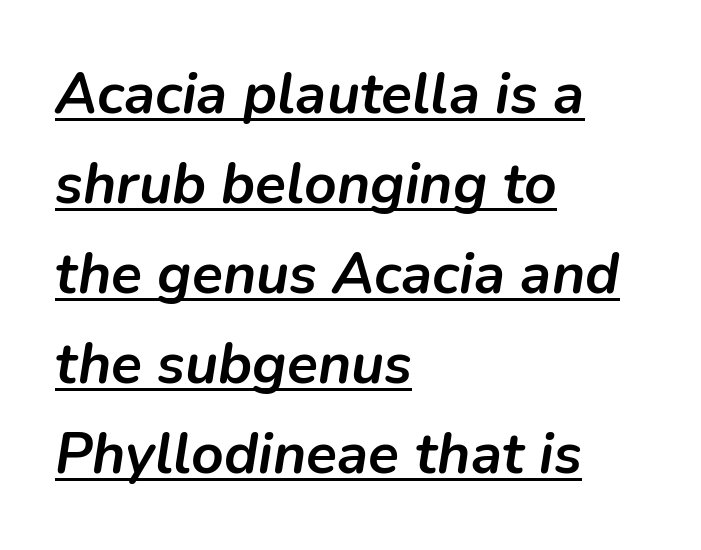
Q: Is the text bold? A: Yes.
Q: Is the text italic (slanted)? A: Yes, it leans right by about 9 degrees.
Q: Is the text underlined? A: Yes.
Q: How is the paragraph aligned? A: Left-aligned.
Q: Is the spacing between letters normal or unusually wide? A: Normal.
Q: Is the spacing between lines tight, normal or loose? A: Normal.
Q: Width (condensed, normal, or wide)? A: Normal.
Q: Stroke contrast? A: Low.
Q: x-height? A: Medium.
Q: Monospaced? A: No.
